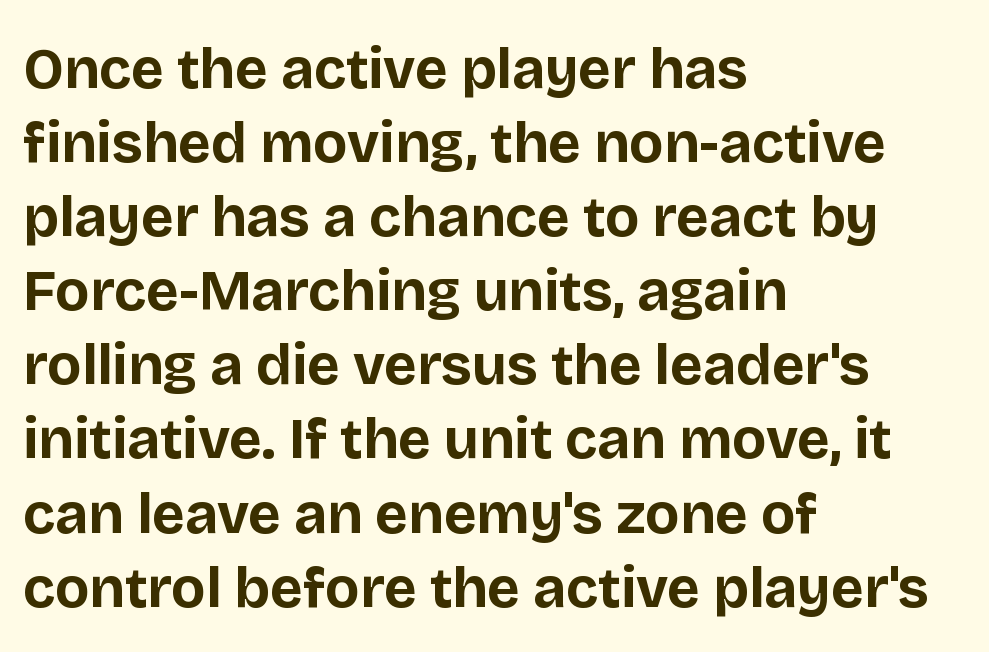
The image shows 57 px bold sans-serif type, upright; set left-aligned, normal line spacing (1.3x), normal letter spacing, not underlined; low stroke contrast and a large x-height.
